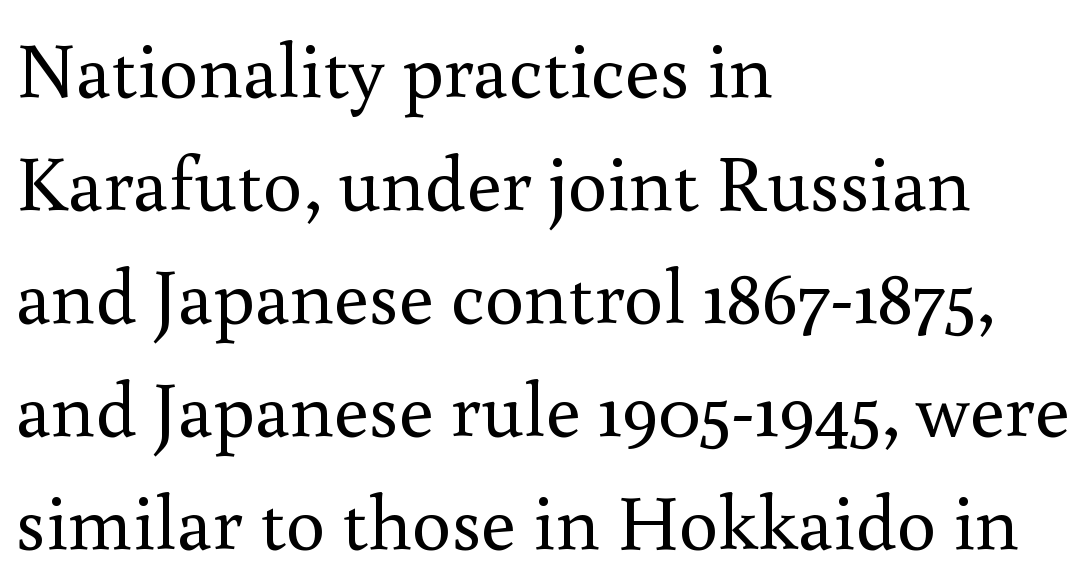
The face used here is proportionally spaced, like ordinary book or web type. The designer left line spacing at the default. Reading down the block, your eye returns to a fixed left position each line. Stroke terminals: seriffed. Heaviness? Minimal to ordinary, like unemphasized prose. Glance below the letters and you will spot only blank space.
